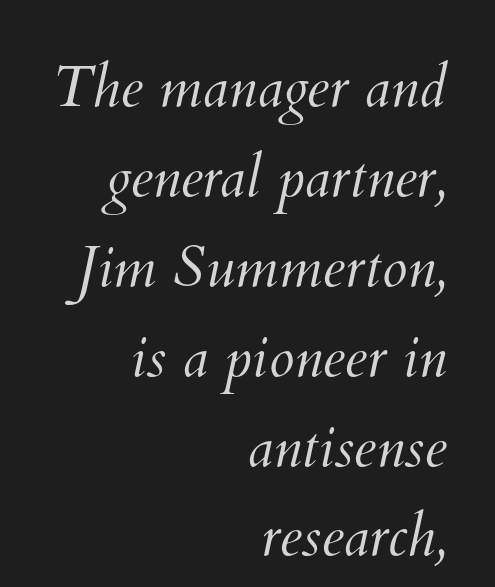
The image shows 58 px light type; set right-aligned, normal line spacing (1.55x), normal letter spacing, not underlined; medium stroke contrast and a small x-height.
